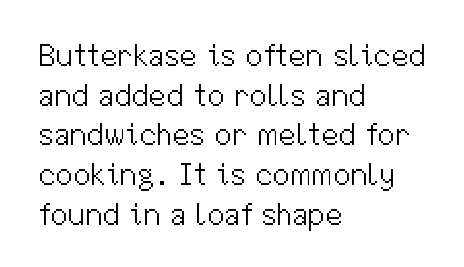
The image shows 31 px light sans-serif type, upright; set left-aligned, normal line spacing (1.28x), normal letter spacing, not underlined; medium stroke contrast and a medium x-height.
